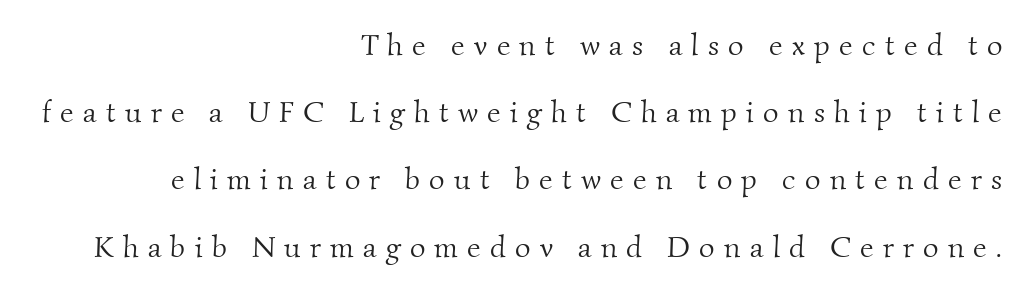
Q: Is the text bold? A: No.
Q: Is the typeface a serif or a sans-serif typeface? A: Serif.
Q: Is the text underlined? A: No.
Q: How is the paragraph aligned? A: Right-aligned.
Q: Is the spacing between letters normal or unusually wide? A: Unusually wide.
Q: Is the spacing between lines tight, normal or loose? A: Loose.
Q: Width (condensed, normal, or wide)? A: Normal.
Q: Stroke contrast? A: Medium.
Q: x-height? A: Small.
Q: Monospaced? A: No.
